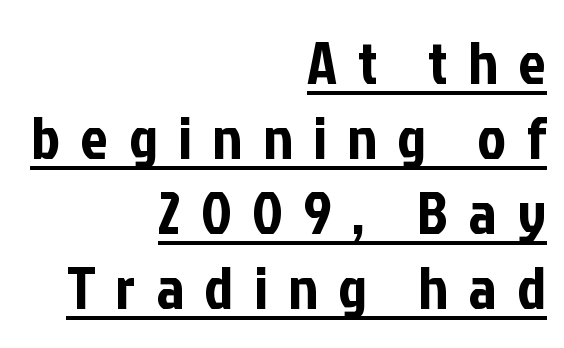
{"serif": "no", "italic": "no", "width": "condensed", "stroke_contrast": "low", "x_height": "medium", "monospaced": "no", "underline": "yes", "align": "right", "line_spacing_ratio": 1.23, "letter_spacing": "wide", "letter_spacing_em": 0.34, "glyph_px": 61}
